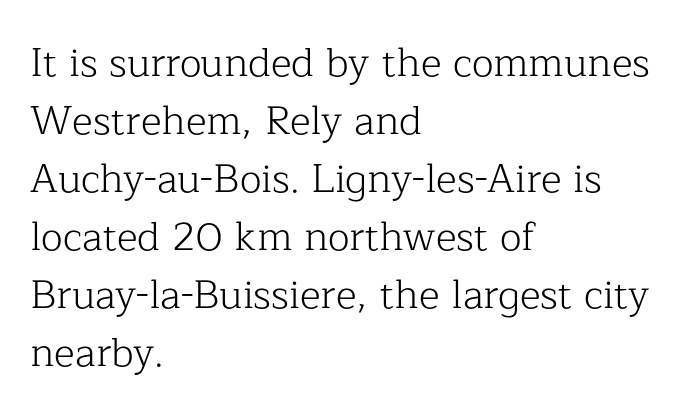
Q: Is the text bold? A: No.
Q: Is the text italic (slanted)? A: No, it is upright.
Q: Is the typeface a serif or a sans-serif typeface? A: Serif.
Q: Is the text underlined? A: No.
Q: How is the paragraph aligned? A: Left-aligned.
Q: Is the spacing between letters normal or unusually wide? A: Normal.
Q: Is the spacing between lines tight, normal or loose? A: Normal.
Q: Width (condensed, normal, or wide)? A: Normal.
Q: Stroke contrast? A: Low.
Q: x-height? A: Medium.
Q: Monospaced? A: No.
